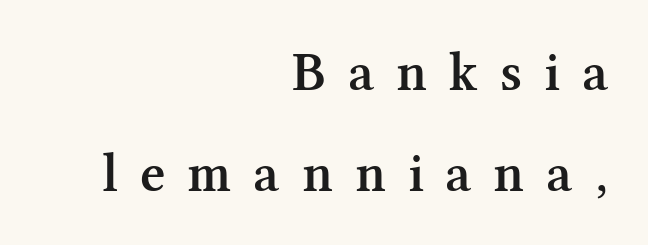
The image shows 55 px semibold serif type, upright; set right-aligned, line spacing 1.83x, unusually wide letter spacing (+0.4 em), not underlined; medium stroke contrast and a medium x-height.
